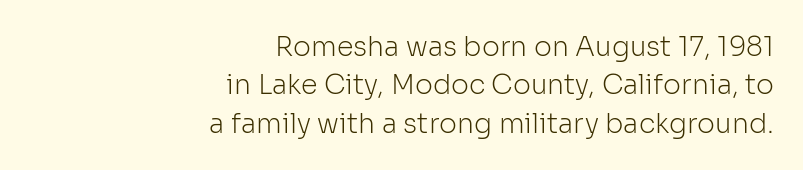
Quick note: interline space is typical. Line ends are locked; line starts wander. The strokes carry an ordinary text weight at most. Posture: upright roman. Only glyphs here, with clear space below each row. Caption: standard tracking, unaltered.
